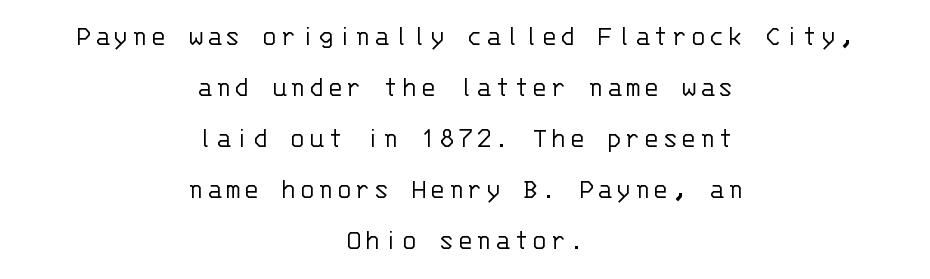
Nothing sits at the stroke ends, so this counts as sans-serif. The font is comparable to plain body text, perhaps lighter. Each letter, wide or thin by design, is forced into the same width here. The type sits square on the baseline with zero lean. The paragraph shown floats in the horizontal middle. Unmarked baselines from the first word to the last.
